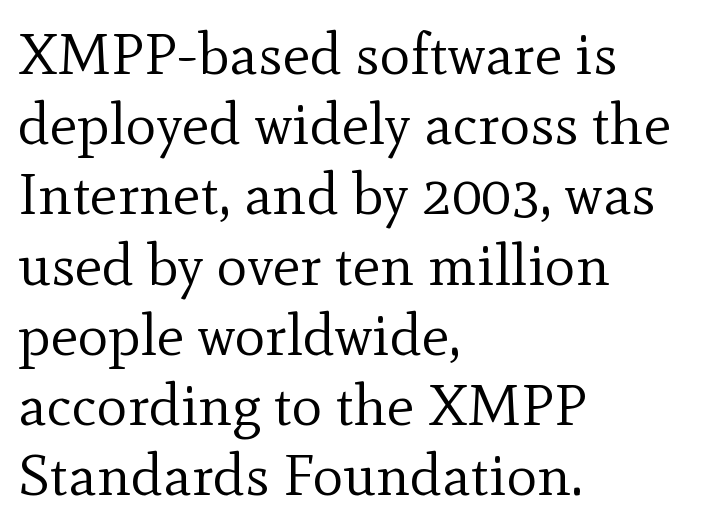
{"serif": "yes", "italic": "no", "bold": "no", "weight": "regular", "width": "normal", "x_height": "small", "monospaced": "no", "underline": "no", "align": "left", "line_spacing_ratio": 1.21, "letter_spacing": "normal", "letter_spacing_em": 0.0, "glyph_px": 58}
